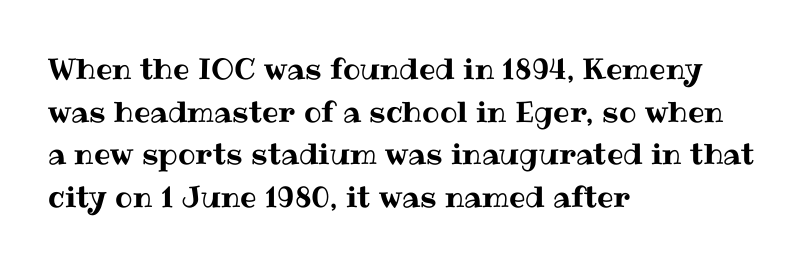
The image shows 29 px text type, upright; set left-aligned, normal line spacing (1.47x), normal letter spacing, not underlined; medium stroke contrast and a medium x-height.
